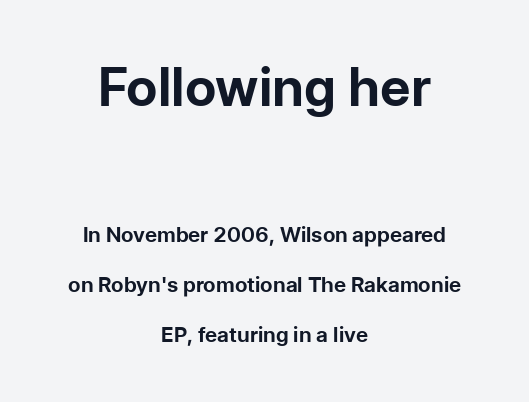
Q: Is the text bold? A: Yes.
Q: Is the text italic (slanted)? A: No, it is upright.
Q: Is the typeface a serif or a sans-serif typeface? A: Sans-serif.
Q: Is the text underlined? A: No.
Q: How is the paragraph aligned? A: Centered.
Q: Is the spacing between letters normal or unusually wide? A: Normal.
Q: Is the spacing between lines tight, normal or loose? A: Loose.
Q: Which block of text is set in a larger size, the first (top) or the second (bottom)? A: The first (top) one.
Q: Width (condensed, normal, or wide)? A: Normal.
Q: Stroke contrast? A: Low.
Q: x-height? A: Medium.
Q: Monospaced? A: No.
